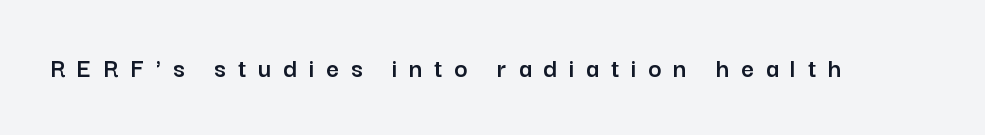
{"serif": "no", "italic": "no", "width": "normal", "stroke_contrast": "low", "x_height": "medium", "monospaced": "no", "underline": "no", "letter_spacing": "wide", "letter_spacing_em": 0.42, "glyph_px": 28}
